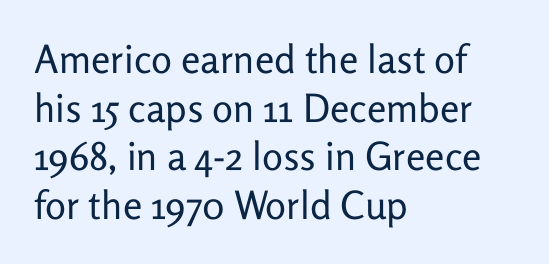
{"serif": "no", "italic": "no", "bold": "no", "weight": "regular", "width": "normal", "stroke_contrast": "low", "x_height": "medium", "monospaced": "no", "underline": "no", "align": "left", "line_spacing": "normal", "line_spacing_ratio": 1.25, "letter_spacing": "normal", "letter_spacing_em": 0.0, "glyph_px": 39}
